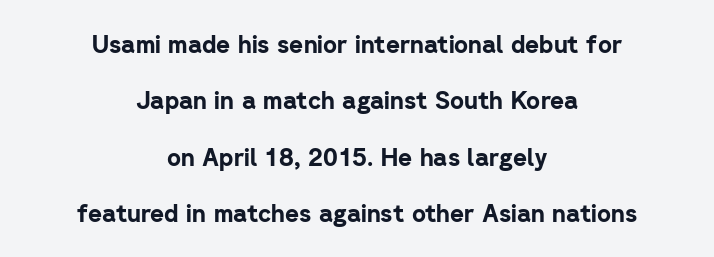
Q: Is the text bold? A: Yes.
Q: Is the text italic (slanted)? A: No, it is upright.
Q: Is the text underlined? A: No.
Q: How is the paragraph aligned? A: Centered.
Q: Is the spacing between letters normal or unusually wide? A: Normal.
Q: Is the spacing between lines tight, normal or loose? A: Loose.
